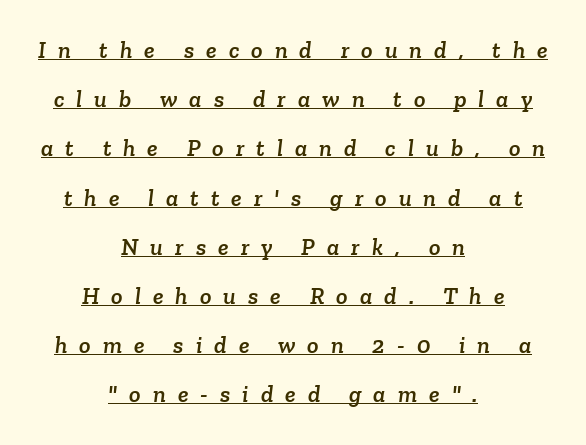
{"underline": "yes", "align": "center", "line_spacing": "loose", "line_spacing_ratio": 2.05, "letter_spacing": "wide", "letter_spacing_em": 0.5, "glyph_px": 24}
